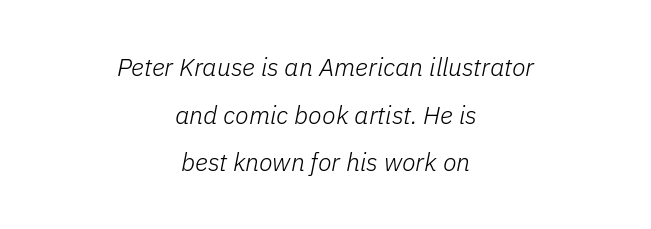
Interline gaps are noticeably wide in this sample. Compared with a flush-left layout, this one balances lines on the center instead. Glyph-to-glyph distance matches everyday printed text. Posture: slanted. The strokes carry an ordinary text weight at most. Words float on clear page, feet unadorned.
